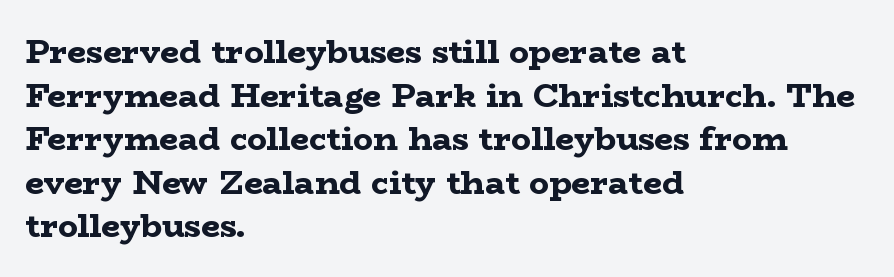
This block has exactly the height ordinary leading produces. A clean baseline with only descenders dipping below it. A student would call this left alignment; a typographer would say flush left, rag right. Is the type bold? Yes — the strokes are clearly thick and heavy. A roman cut, with each character standing at attention.
